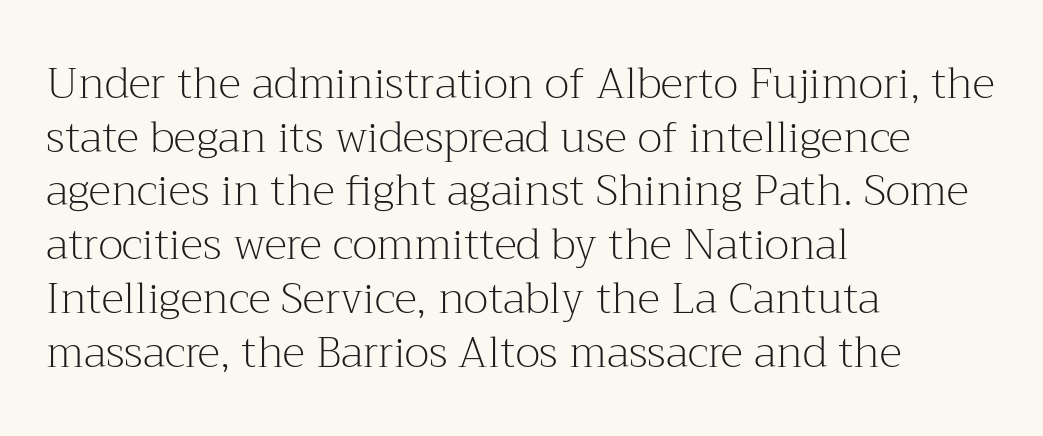
Examine the stroke ends and you'll spot serifs. The zone under the glyphs is completely vacant. Nope, not italic — everything's standing straight. Horizontal bands of white between lines are of average thickness.
